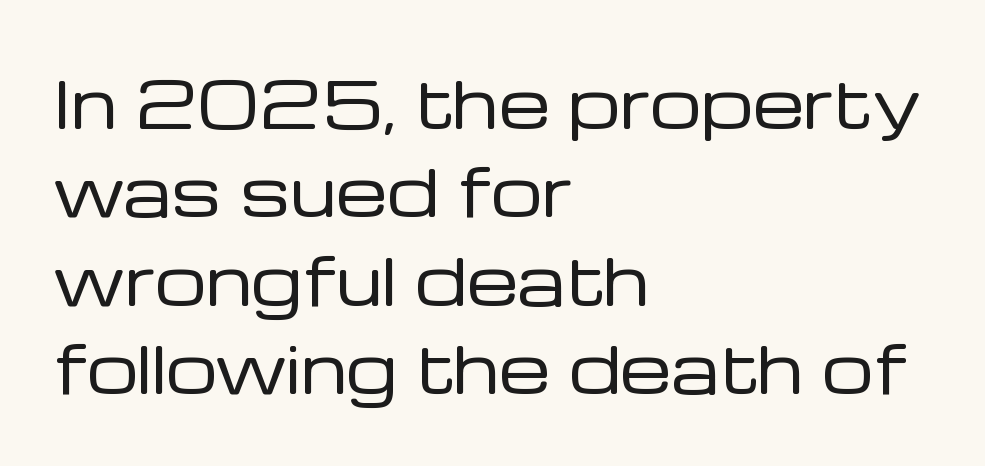
Q: Is the text bold? A: No.
Q: Is the text italic (slanted)? A: No, it is upright.
Q: Is the typeface a serif or a sans-serif typeface? A: Sans-serif.
Q: Is the text underlined? A: No.
Q: How is the paragraph aligned? A: Left-aligned.
Q: Is the spacing between letters normal or unusually wide? A: Normal.
Q: Is the spacing between lines tight, normal or loose? A: Normal.
Q: Width (condensed, normal, or wide)? A: Normal.
Q: Stroke contrast? A: Low.
Q: x-height? A: Medium.
Q: Monospaced? A: No.
